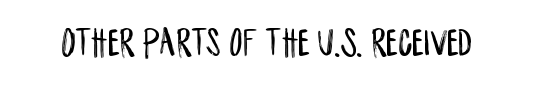
Q: Is the text italic (slanted)? A: No, it is upright.
Q: Is the typeface a serif or a sans-serif typeface? A: Sans-serif.
Q: Is the text underlined? A: No.
Q: Is the spacing between letters normal or unusually wide? A: Normal.
Q: Width (condensed, normal, or wide)? A: Condensed.
Q: Stroke contrast? A: Low.
Q: x-height? A: Large.
Q: Monospaced? A: No.
